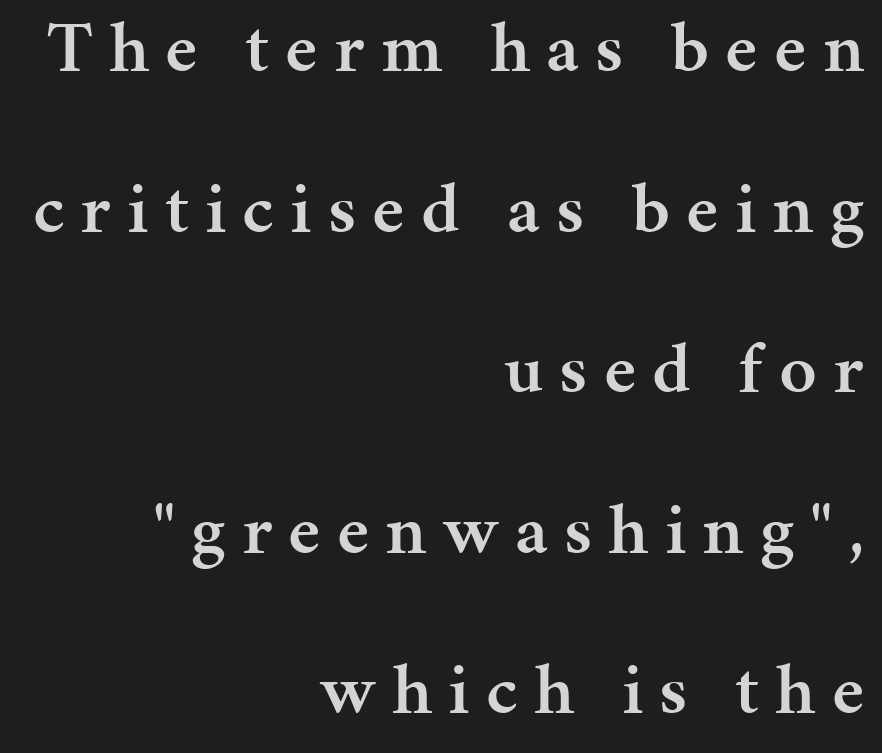
Q: Is the text bold? A: Semi-bold.
Q: Is the text italic (slanted)? A: No, it is upright.
Q: Is the typeface a serif or a sans-serif typeface? A: Serif.
Q: Is the text underlined? A: No.
Q: How is the paragraph aligned? A: Right-aligned.
Q: Is the spacing between letters normal or unusually wide? A: Unusually wide.
Q: Is the spacing between lines tight, normal or loose? A: Loose.
Q: Width (condensed, normal, or wide)? A: Normal.
Q: Stroke contrast? A: Medium.
Q: x-height? A: Medium.
Q: Monospaced? A: No.
